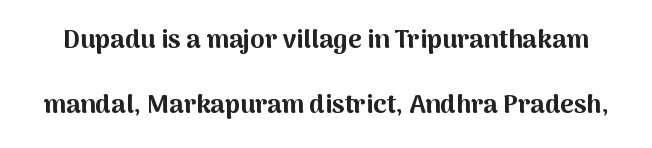
{"italic": "no", "bold": "yes", "underline": "no", "line_spacing": "loose", "line_spacing_ratio": 2.49, "letter_spacing": "normal", "letter_spacing_em": 0.0, "glyph_px": 26}
